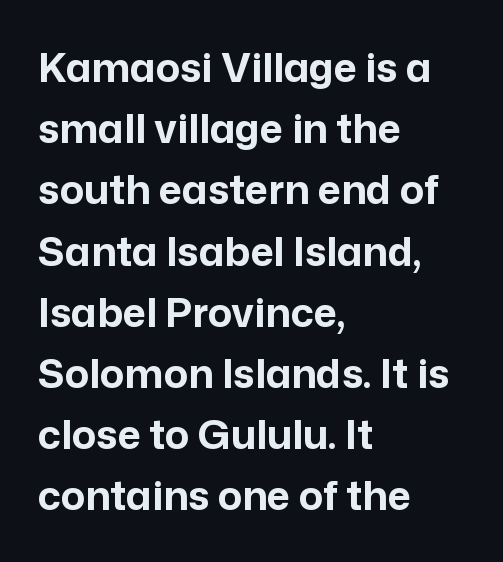
{"serif": "no", "italic": "no", "bold": "yes", "weight": "bold", "width": "normal", "stroke_contrast": "low", "x_height": "medium", "monospaced": "no", "underline": "no", "align": "left", "line_spacing": "normal", "line_spacing_ratio": 1.53, "letter_spacing": "normal", "letter_spacing_em": 0.0, "glyph_px": 40}
